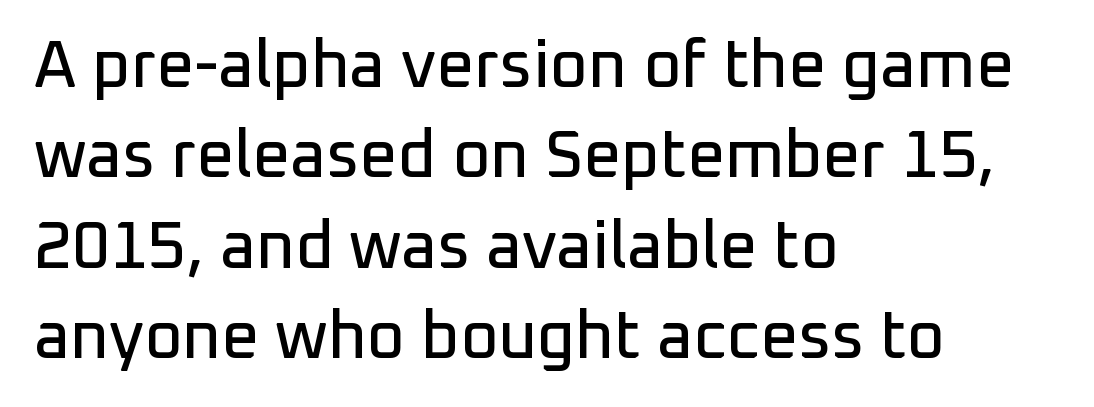
{"serif": "no", "italic": "no", "width": "normal", "stroke_contrast": "low", "x_height": "medium", "monospaced": "no", "underline": "no", "align": "left", "line_spacing": "normal", "line_spacing_ratio": 1.37, "letter_spacing": "normal", "letter_spacing_em": 0.0, "glyph_px": 66}
